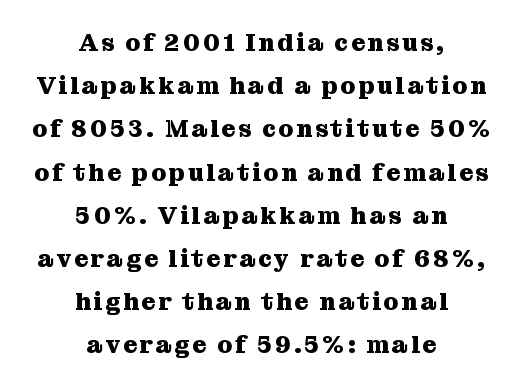
Q: Is the text bold? A: Yes.
Q: Is the text italic (slanted)? A: No, it is upright.
Q: Is the text underlined? A: No.
Q: How is the paragraph aligned? A: Centered.
